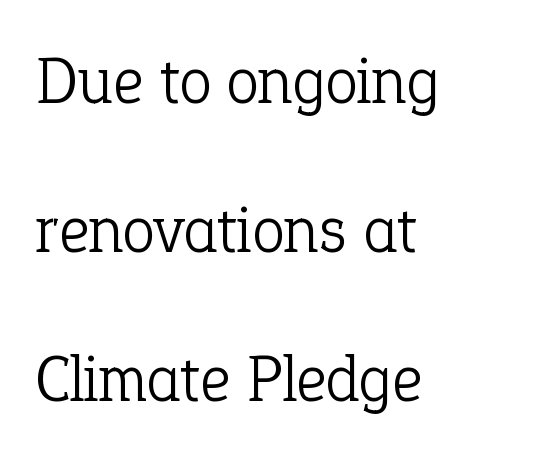
The image shows 66 px light serif type, upright; set left-aligned, loose line spacing (2.26x), normal letter spacing, not underlined; low stroke contrast and a medium x-height.
